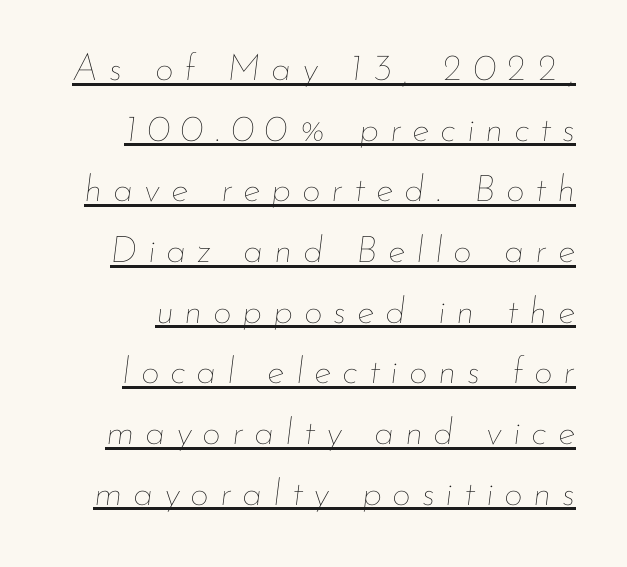
Q: Is the text bold? A: No.
Q: Is the text italic (slanted)? A: Yes, it leans right by about 7 degrees.
Q: Is the text underlined? A: Yes.
Q: Is the spacing between letters normal or unusually wide? A: Unusually wide.
Q: Is the spacing between lines tight, normal or loose? A: Normal.
Q: Width (condensed, normal, or wide)? A: Normal.
Q: Stroke contrast? A: Low.
Q: x-height? A: Small.
Q: Monospaced? A: No.
